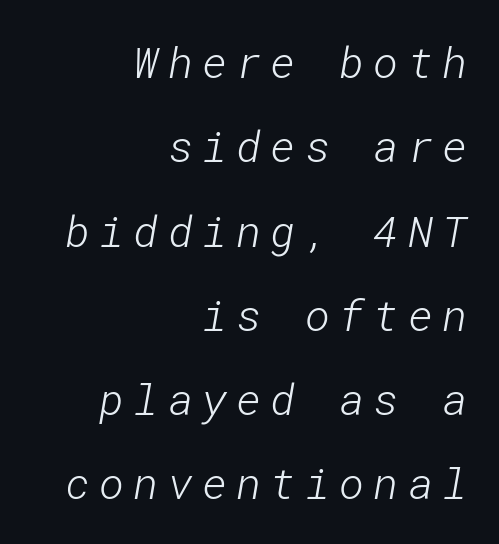
{"serif": "no", "bold": "no", "weight": "light", "width": "normal", "stroke_contrast": "low", "x_height": "medium", "underline": "no", "align": "right", "line_spacing": "loose", "line_spacing_ratio": 1.96, "letter_spacing": "wide", "letter_spacing_em": 0.21, "glyph_px": 43}
